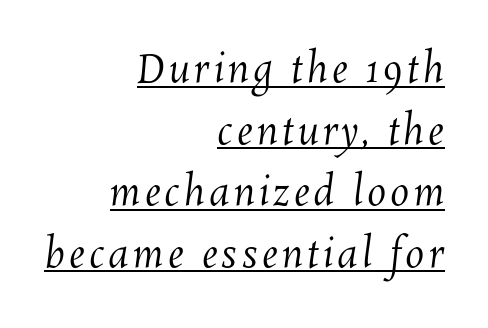
The typeface has the unassuming heft of standard copy or less. The rendering anchors every line to the right-hand side. The block of text has a typical density, with ordinary space between rows. The passage shown is typed in a proportional face where columns would drift.
